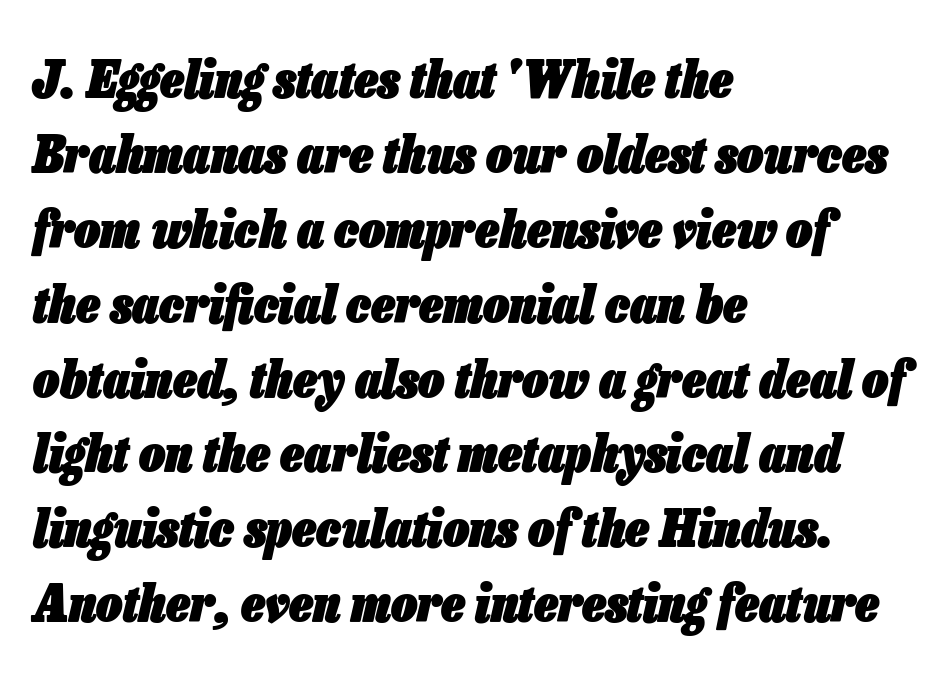
The image shows 52 px heavy, condensed type, italic (leaning right); set left-aligned, normal line spacing (1.44x), normal letter spacing, not underlined; low stroke contrast and a medium x-height.
